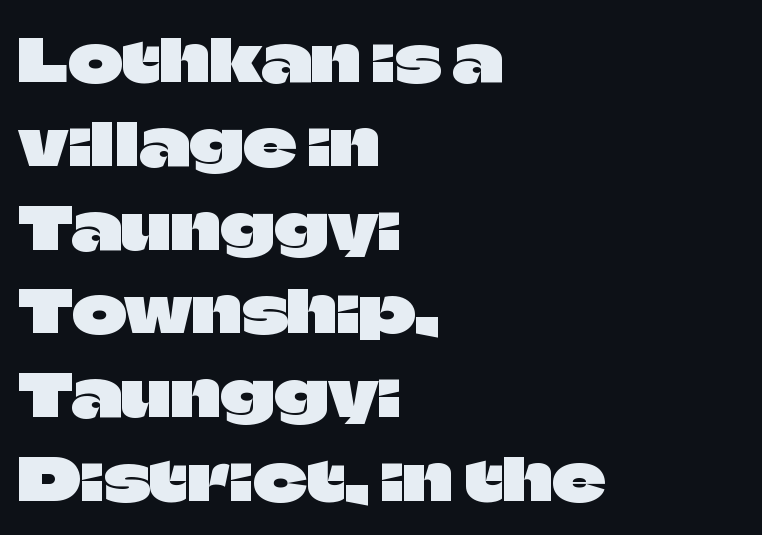
{"serif": "no", "italic": "no", "width": "normal", "stroke_contrast": "low", "x_height": "large", "monospaced": "no", "underline": "no", "align": "left", "line_spacing": "normal", "line_spacing_ratio": 1.42, "letter_spacing": "normal", "letter_spacing_em": 0.0, "glyph_px": 59}
